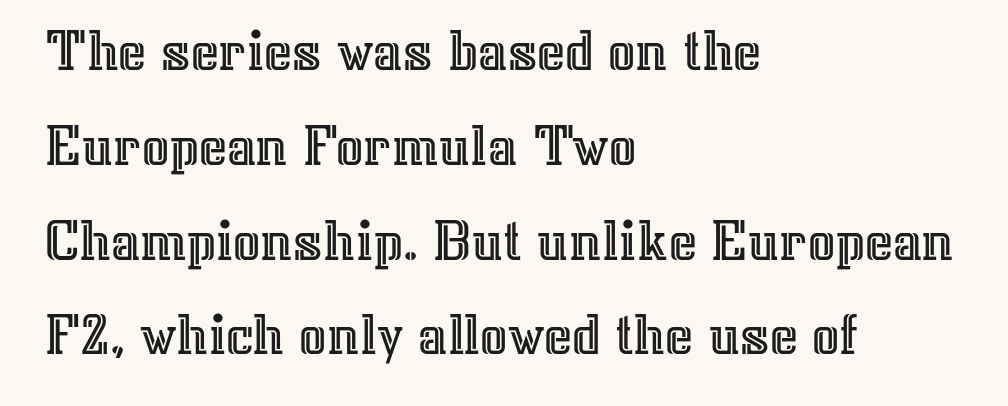
{"italic": "no", "width": "normal", "x_height": "medium", "monospaced": "no", "underline": "no", "align": "left", "line_spacing": "normal", "line_spacing_ratio": 1.58, "letter_spacing": "normal", "letter_spacing_em": 0.0, "glyph_px": 60}
